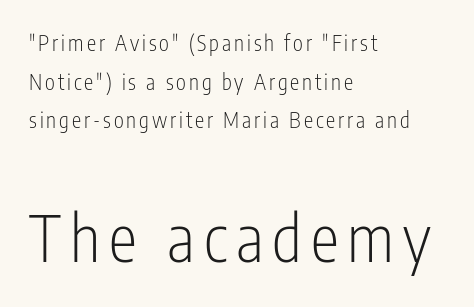
The image shows 64 px light, condensed sans-serif type, upright; set left-aligned, line spacing 1.84x, not underlined; the second (bottom) block is 3.05x larger; low stroke contrast and a medium x-height.
